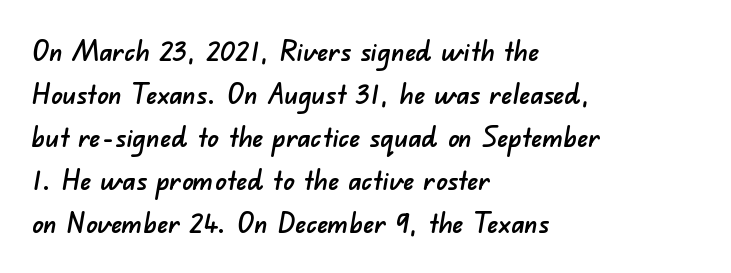
Q: Is the typeface a serif or a sans-serif typeface? A: Sans-serif.
Q: Is the text underlined? A: No.
Q: How is the paragraph aligned? A: Left-aligned.
Q: Is the spacing between letters normal or unusually wide? A: Normal.
Q: Is the spacing between lines tight, normal or loose? A: Normal.
Q: Width (condensed, normal, or wide)? A: Normal.
Q: Stroke contrast? A: Low.
Q: x-height? A: Small.
Q: Monospaced? A: No.
